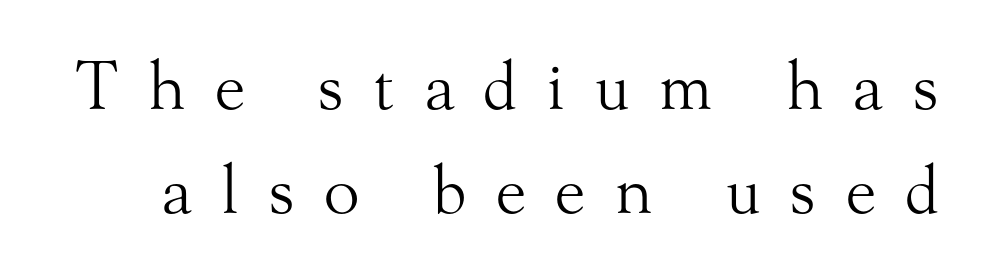
Q: Is the text bold? A: No.
Q: Is the text italic (slanted)? A: No, it is upright.
Q: Is the typeface a serif or a sans-serif typeface? A: Serif.
Q: Is the text underlined? A: No.
Q: Is the spacing between letters normal or unusually wide? A: Unusually wide.
Q: Is the spacing between lines tight, normal or loose? A: Normal.
Q: Width (condensed, normal, or wide)? A: Normal.
Q: Stroke contrast? A: Medium.
Q: x-height? A: Small.
Q: Monospaced? A: No.
